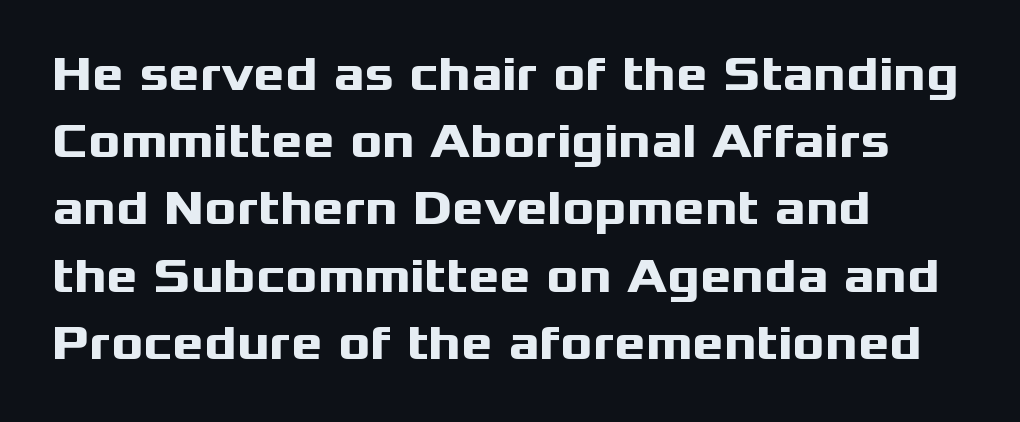
Q: Is the text bold? A: Yes.
Q: Is the text italic (slanted)? A: No, it is upright.
Q: Is the typeface a serif or a sans-serif typeface? A: Sans-serif.
Q: Is the text underlined? A: No.
Q: How is the paragraph aligned? A: Left-aligned.
Q: Is the spacing between letters normal or unusually wide? A: Normal.
Q: Is the spacing between lines tight, normal or loose? A: Normal.
Q: Width (condensed, normal, or wide)? A: Wide.
Q: Stroke contrast? A: Medium.
Q: x-height? A: Medium.
Q: Monospaced? A: No.
